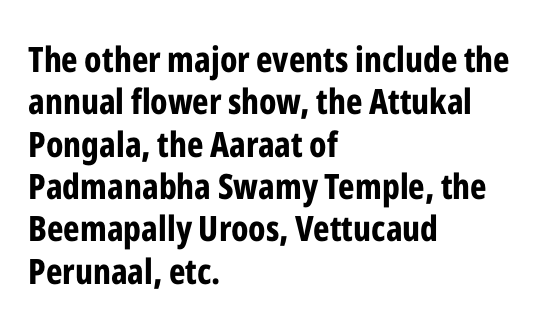
The image shows 35 px bold, condensed sans-serif type, upright; set left-aligned, line spacing 1.21x, normal letter spacing, not underlined; low stroke contrast and a medium x-height.
